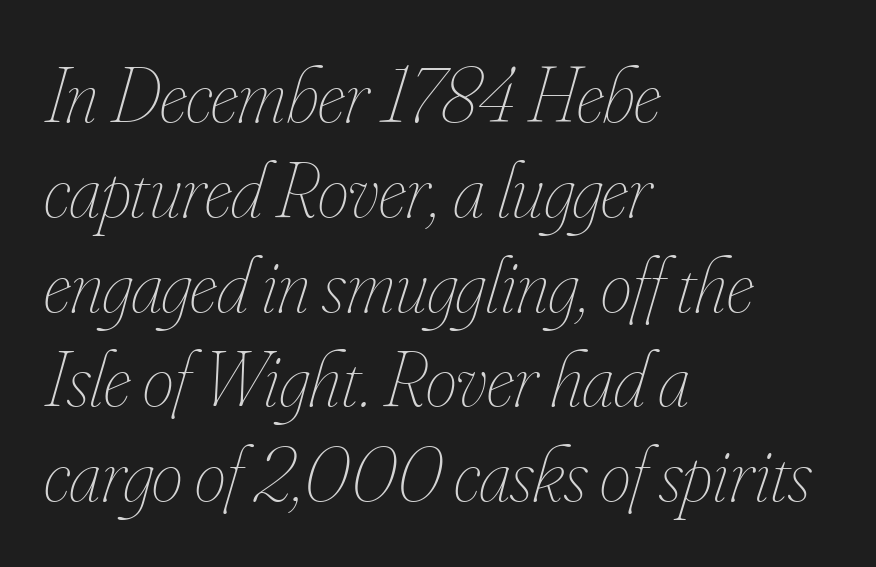
{"italic": "yes", "lean": "right", "slant_degrees": 16, "bold": "no", "weight": "thin", "width": "condensed", "stroke_contrast": "low", "x_height": "small", "monospaced": "no", "underline": "no", "align": "left", "line_spacing_ratio": 1.2, "letter_spacing": "normal", "letter_spacing_em": 0.0, "glyph_px": 79}
